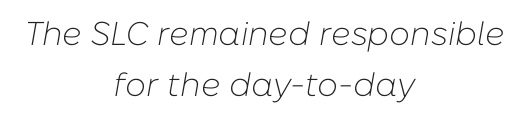
A student would call this center alignment; a typographer would say set centered. The strip under each line holds only bare page. Baseline-to-baseline distance is the conventional proportion of letter height. These glyphs show unthickened strokes, regular width or finer. Proportional: the letters do not fall into vertical columns.
